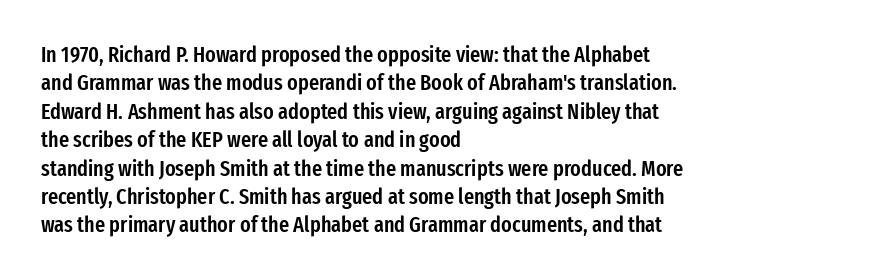
Q: Is the text bold? A: Semi-bold.
Q: Is the text italic (slanted)? A: No, it is upright.
Q: Is the text underlined? A: No.
Q: How is the paragraph aligned? A: Left-aligned.
Q: Is the spacing between letters normal or unusually wide? A: Normal.
Q: Is the spacing between lines tight, normal or loose? A: Normal.
